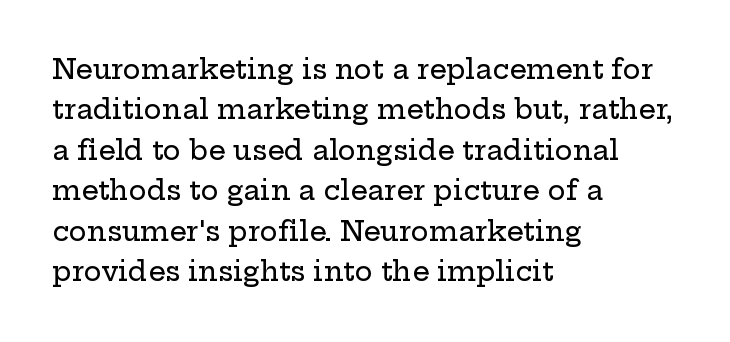
The image shows 27 px text type, upright; set left-aligned, normal line spacing (1.5x), normal letter spacing, not underlined.
